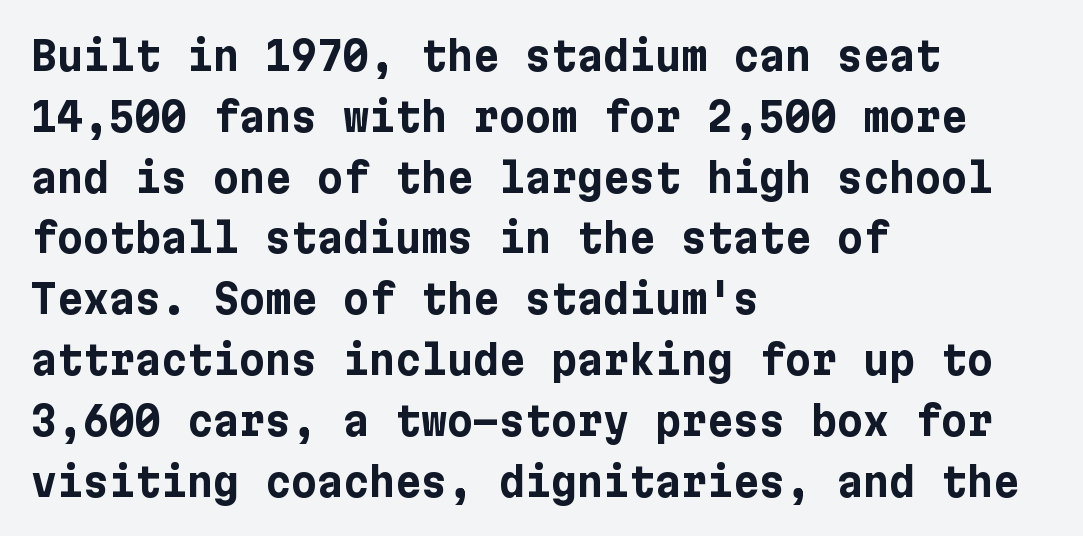
The image shows 40 px bold sans-serif type, upright; set left-aligned, normal line spacing (1.52x), normal letter spacing, not underlined; low stroke contrast and a medium x-height.
